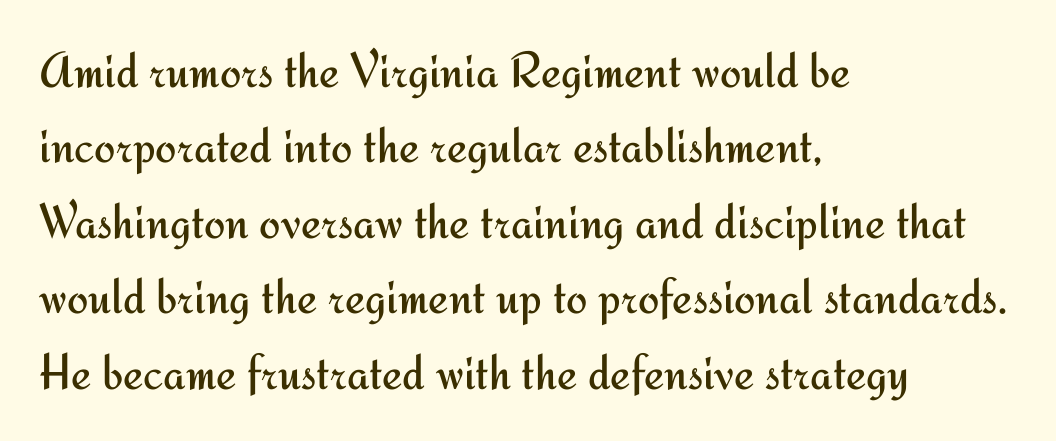
Q: Is the text bold? A: No.
Q: Is the text italic (slanted)? A: No, it is upright.
Q: Is the typeface a serif or a sans-serif typeface? A: Sans-serif.
Q: Is the text underlined? A: No.
Q: How is the paragraph aligned? A: Left-aligned.
Q: Is the spacing between letters normal or unusually wide? A: Normal.
Q: Is the spacing between lines tight, normal or loose? A: Normal.
Q: Width (condensed, normal, or wide)? A: Normal.
Q: Stroke contrast? A: Medium.
Q: x-height? A: Small.
Q: Monospaced? A: No.
